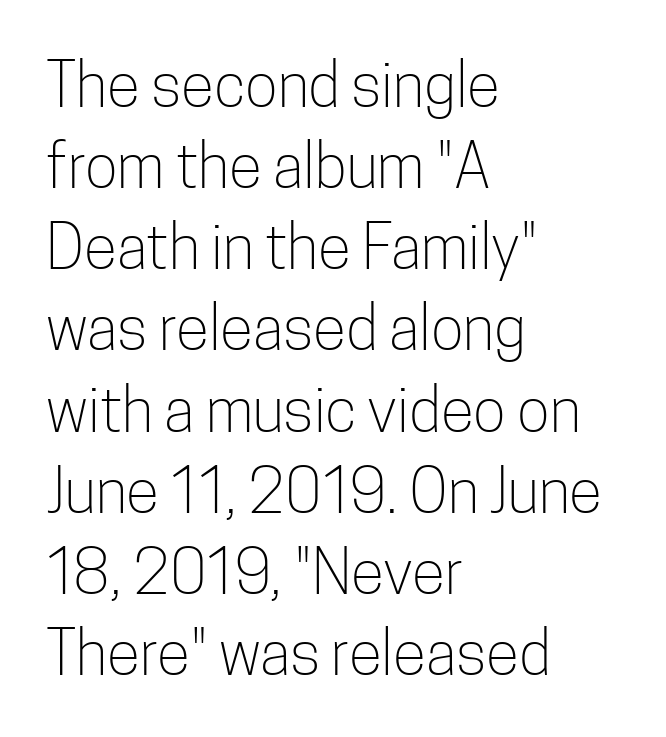
The image shows 61 px light, condensed sans-serif type, upright; set left-aligned, normal line spacing (1.33x), normal letter spacing, not underlined; low stroke contrast and a medium x-height.
